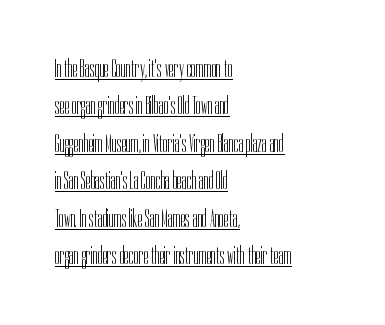
Tracking value appears to be zero — textbook default spacing. Regular leading. Descenders here cross a horizontal rule under the line. Is the block centered? No — it sits flush against the left margin. Vertical strokes here are truly vertical.
